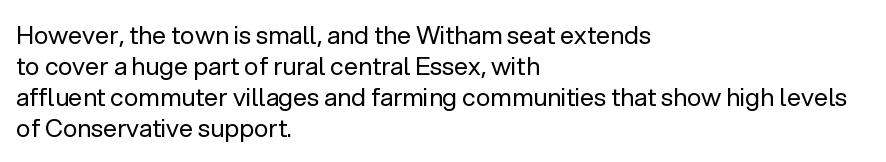
A light-to-regular cut is what we see here. Clear beneath every line of the passage. Vertical strokes here are truly vertical. The passage shown has conventional tracking throughout. Leftover space on each line is placed entirely after the last word.
